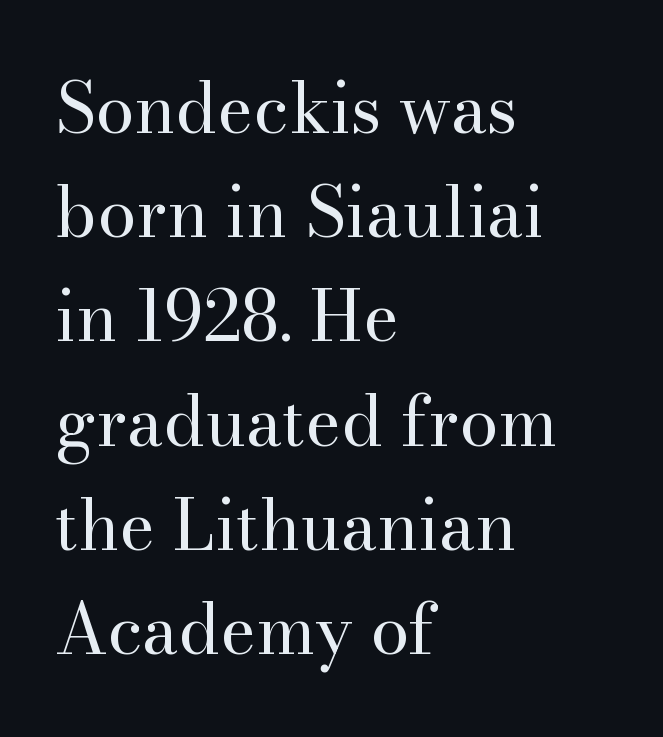
The image shows 69 px regular-weight serif type, upright; set left-aligned, normal line spacing (1.51x), normal letter spacing, not underlined; high stroke contrast and a small x-height.
